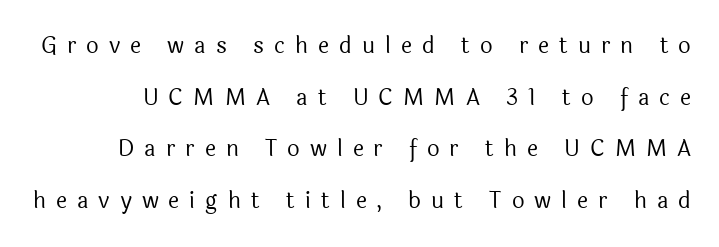
{"italic": "no", "bold": "no", "underline": "no", "line_spacing": "loose", "line_spacing_ratio": 2.35, "letter_spacing": "wide", "letter_spacing_em": 0.46, "glyph_px": 22}
